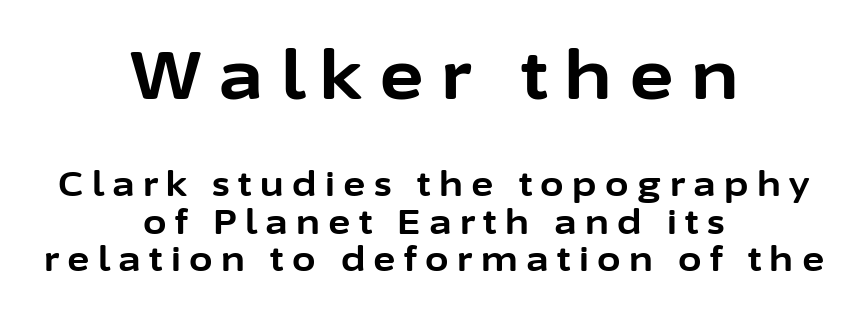
This rendering widens character spacing well past its baseline value. The area under the type is left untouched. Line spacing here is tight. Examine the stroke ends and you'll find no serifs. Unlike italic type, these characters show no tilt at all.
